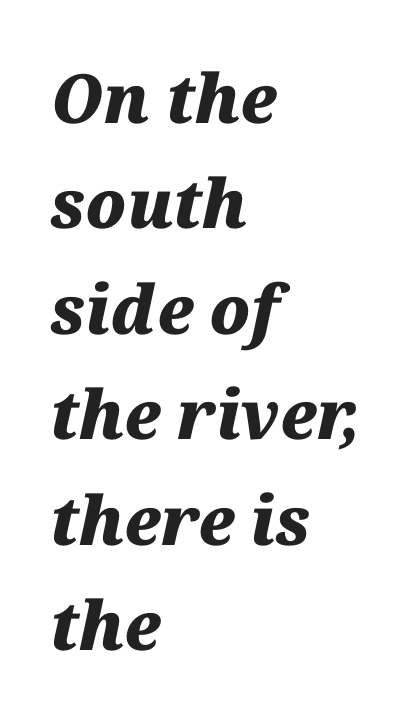
Q: Is the text bold? A: Yes.
Q: Is the text italic (slanted)? A: Yes, it leans right by about 12 degrees.
Q: Is the text underlined? A: No.
Q: How is the paragraph aligned? A: Left-aligned.
Q: Is the spacing between letters normal or unusually wide? A: Normal.
Q: Is the spacing between lines tight, normal or loose? A: Normal.
Q: Width (condensed, normal, or wide)? A: Normal.
Q: Stroke contrast? A: Medium.
Q: x-height? A: Medium.
Q: Monospaced? A: No.
